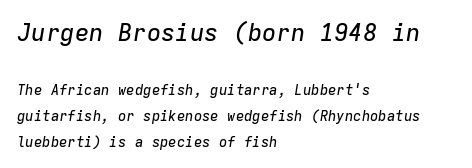
The image shows 24 px text type, italic (leaning right); set left-aligned, line spacing 1.86x, normal letter spacing, not underlined; the first (top) block is 1.71x larger.
